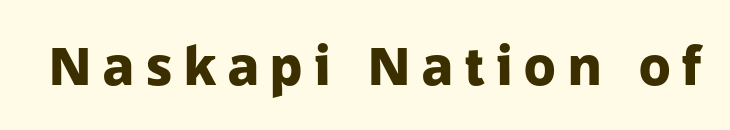
Q: Is the text bold? A: Yes.
Q: Is the text italic (slanted)? A: No, it is upright.
Q: Is the typeface a serif or a sans-serif typeface? A: Sans-serif.
Q: Is the text underlined? A: No.
Q: Is the spacing between letters normal or unusually wide? A: Unusually wide.
Q: Width (condensed, normal, or wide)? A: Normal.
Q: Stroke contrast? A: Low.
Q: x-height? A: Medium.
Q: Monospaced? A: No.
